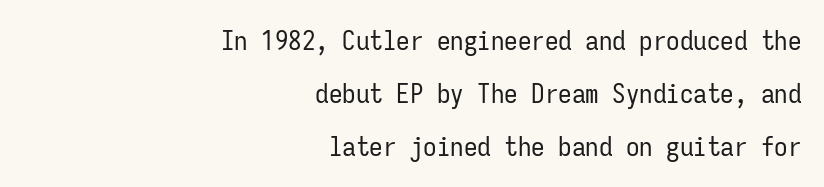
The image shows 27 px text type, upright; set right-aligned, loose line spacing (1.96x), normal letter spacing, not underlined.
